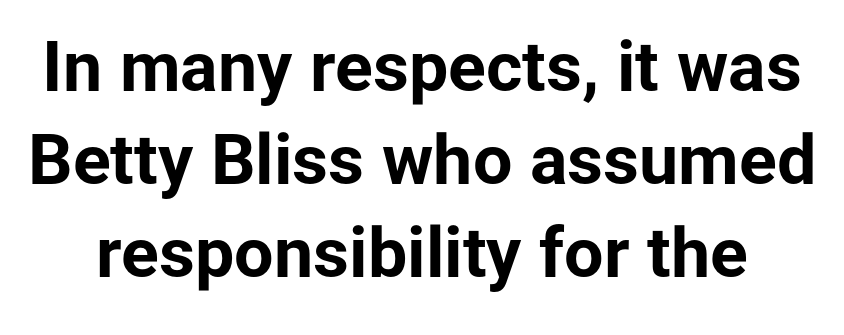
{"serif": "no", "italic": "no", "bold": "yes", "weight": "bold", "width": "normal", "stroke_contrast": "low", "x_height": "medium", "monospaced": "no", "underline": "no", "line_spacing": "normal", "line_spacing_ratio": 1.33, "letter_spacing": "normal", "letter_spacing_em": 0.0, "glyph_px": 70}
